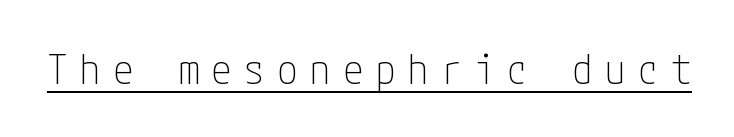
Q: Is the text bold? A: No.
Q: Is the text italic (slanted)? A: No, it is upright.
Q: Is the typeface a serif or a sans-serif typeface? A: Sans-serif.
Q: Is the text underlined? A: Yes.
Q: Is the spacing between letters normal or unusually wide? A: Unusually wide.
Q: Width (condensed, normal, or wide)? A: Condensed.
Q: Stroke contrast? A: Low.
Q: x-height? A: Medium.
